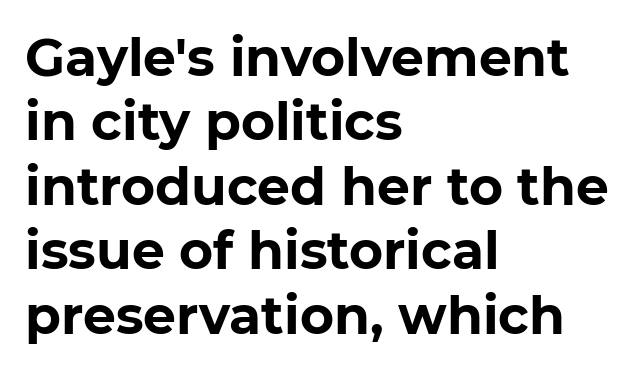
The image shows 52 px bold sans-serif type, upright; set left-aligned, line spacing 1.24x, normal letter spacing, not underlined; low stroke contrast and a medium x-height.
